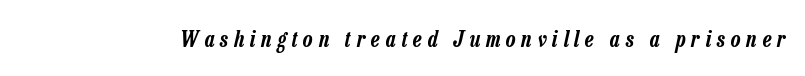
{"italic": "yes", "lean": "right", "slant_degrees": 13, "underline": "no", "letter_spacing": "wide", "letter_spacing_em": 0.27, "glyph_px": 22}
